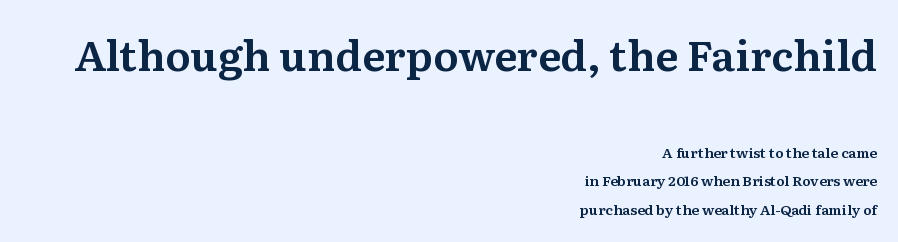
Q: Is the text italic (slanted)? A: No, it is upright.
Q: Is the typeface a serif or a sans-serif typeface? A: Serif.
Q: Is the text underlined? A: No.
Q: How is the paragraph aligned? A: Right-aligned.
Q: Is the spacing between letters normal or unusually wide? A: Normal.
Q: Is the spacing between lines tight, normal or loose? A: Loose.
Q: Which block of text is set in a larger size, the first (top) or the second (bottom)? A: The first (top) one.
Q: Width (condensed, normal, or wide)? A: Normal.
Q: Stroke contrast? A: Medium.
Q: x-height? A: Medium.
Q: Monospaced? A: No.
